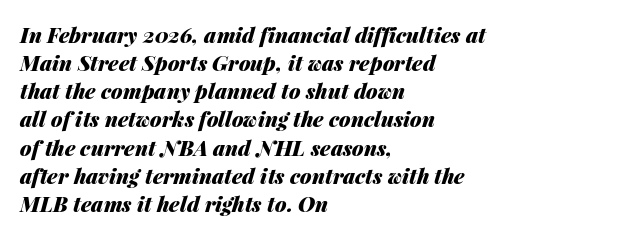
{"italic": "yes", "lean": "right", "slant_degrees": 14, "bold": "yes", "underline": "no", "align": "left", "line_spacing": "normal", "line_spacing_ratio": 1.34, "letter_spacing": "normal", "letter_spacing_em": 0.0, "glyph_px": 21}
